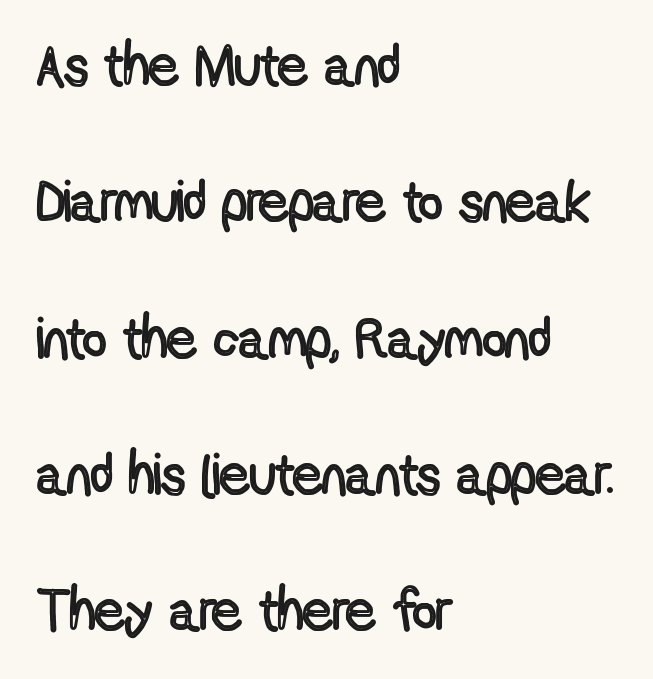
{"italic": "no", "width": "condensed", "x_height": "medium", "monospaced": "no", "underline": "no", "align": "left", "line_spacing": "loose", "line_spacing_ratio": 2.35, "letter_spacing": "normal", "letter_spacing_em": 0.0, "glyph_px": 58}
